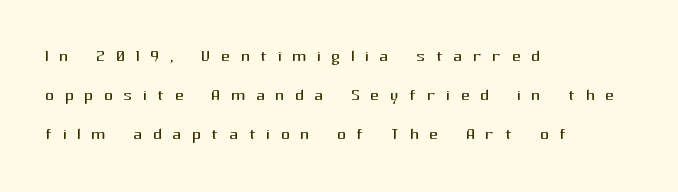
Q: Is the text bold? A: No.
Q: Is the text italic (slanted)? A: No, it is upright.
Q: Is the text underlined? A: No.
Q: How is the paragraph aligned? A: Left-aligned.
Q: Is the spacing between letters normal or unusually wide? A: Unusually wide.
